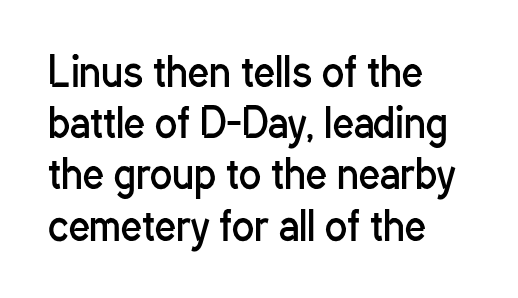
{"serif": "no", "italic": "no", "bold": "no", "weight": "regular", "width": "condensed", "stroke_contrast": "low", "x_height": "medium", "monospaced": "no", "underline": "no", "align": "left", "line_spacing": "normal", "line_spacing_ratio": 1.25, "letter_spacing": "normal", "letter_spacing_em": 0.0, "glyph_px": 41}
